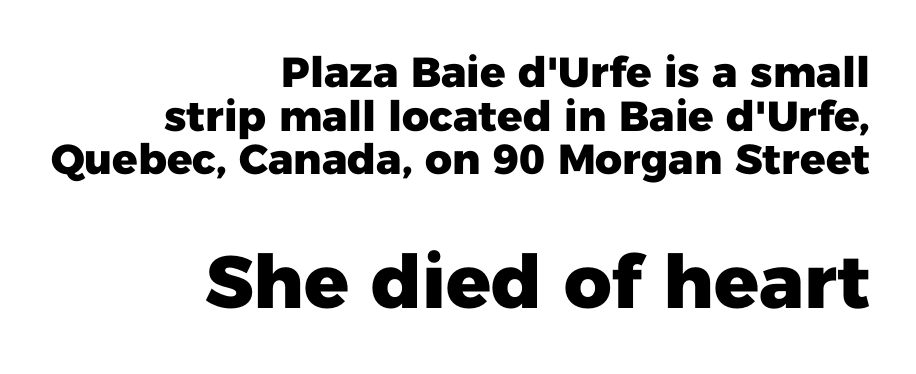
Q: Is the text bold? A: Yes.
Q: Is the text italic (slanted)? A: No, it is upright.
Q: Is the typeface a serif or a sans-serif typeface? A: Sans-serif.
Q: Is the text underlined? A: No.
Q: How is the paragraph aligned? A: Right-aligned.
Q: Is the spacing between letters normal or unusually wide? A: Normal.
Q: Is the spacing between lines tight, normal or loose? A: Tight.
Q: Which block of text is set in a larger size, the first (top) or the second (bottom)? A: The second (bottom) one.
Q: Width (condensed, normal, or wide)? A: Normal.
Q: Stroke contrast? A: Low.
Q: x-height? A: Medium.
Q: Monospaced? A: No.
